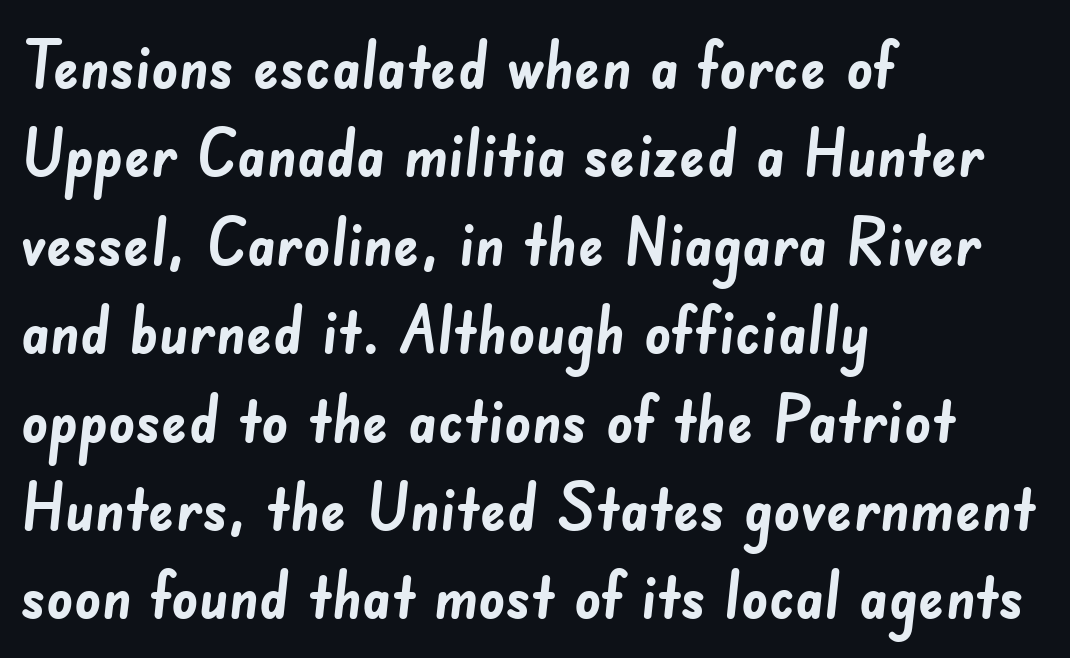
{"serif": "no", "bold": "yes", "weight": "semibold", "width": "normal", "stroke_contrast": "low", "x_height": "small", "monospaced": "no", "underline": "no", "align": "left", "line_spacing": "normal", "line_spacing_ratio": 1.36, "letter_spacing": "normal", "letter_spacing_em": 0.0, "glyph_px": 65}
